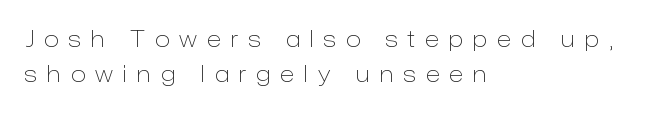
{"italic": "no", "bold": "no", "underline": "no", "align": "left", "line_spacing": "normal", "line_spacing_ratio": 1.59, "letter_spacing": "wide", "letter_spacing_em": 0.46, "glyph_px": 22}
